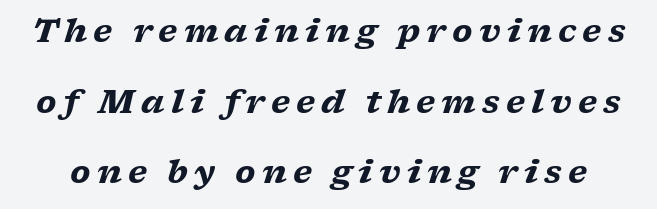
The image shows 32 px heavy, wide serif type, italic (leaning right); set loose line spacing (2.21x), not underlined; low stroke contrast and a medium x-height.
